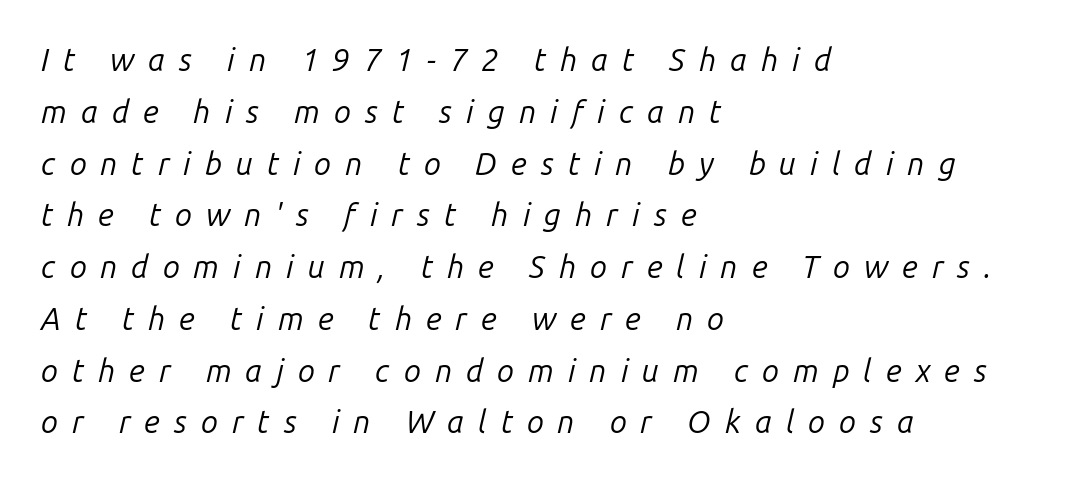
Q: Is the text bold? A: No.
Q: Is the text italic (slanted)? A: Yes, it leans right by about 14 degrees.
Q: Is the text underlined? A: No.
Q: How is the paragraph aligned? A: Left-aligned.
Q: Is the spacing between letters normal or unusually wide? A: Unusually wide.
Q: Is the spacing between lines tight, normal or loose? A: Normal.
Q: Width (condensed, normal, or wide)? A: Normal.
Q: Stroke contrast? A: Low.
Q: x-height? A: Medium.
Q: Monospaced? A: No.
